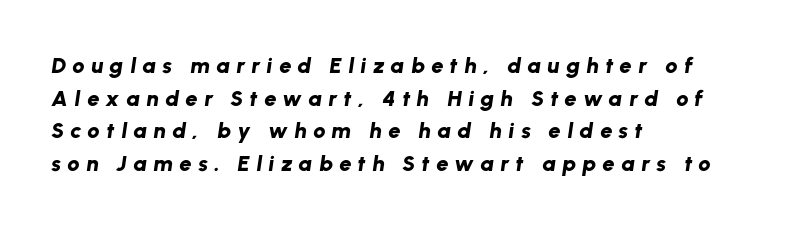
The image shows 22 px bold type, italic (leaning right); set left-aligned, normal line spacing (1.48x), unusually wide letter spacing (+0.29 em), not underlined.
